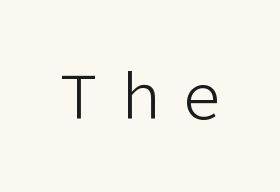
Q: Is the text bold? A: No.
Q: Is the text italic (slanted)? A: No, it is upright.
Q: Is the typeface a serif or a sans-serif typeface? A: Sans-serif.
Q: Is the text underlined? A: No.
Q: Is the spacing between letters normal or unusually wide? A: Unusually wide.
Q: Width (condensed, normal, or wide)? A: Normal.
Q: Stroke contrast? A: Low.
Q: x-height? A: Medium.
